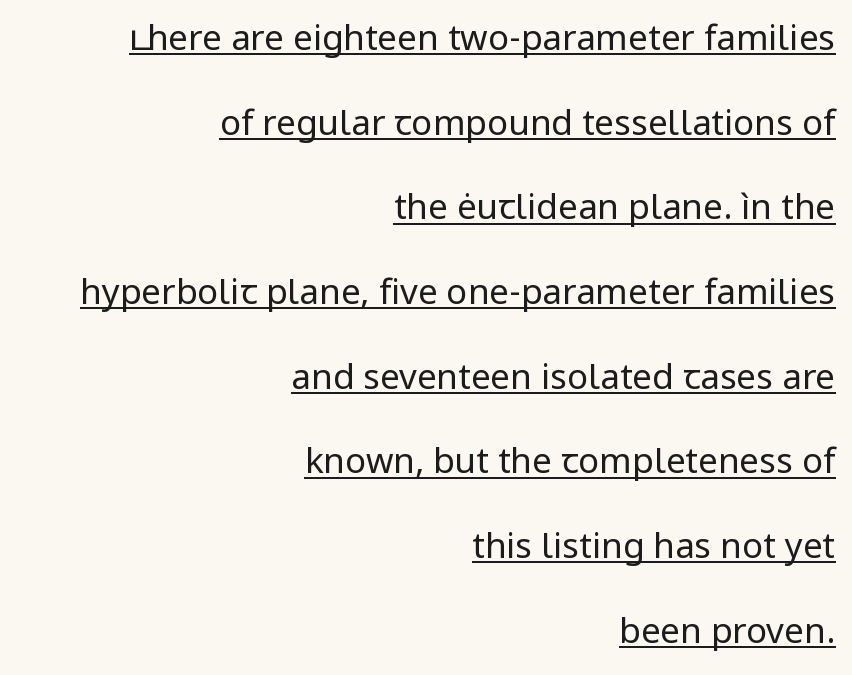
The face used here appears with an underline applied. Leading: increased. Note the varied advance widths — an 'i' is clearly narrower than an 'm'. Compared with a typical body face, this is equally light or lighter still. These lines are set flush right with a ragged left edge. In terms of letterspacing, this is plain default setting.
